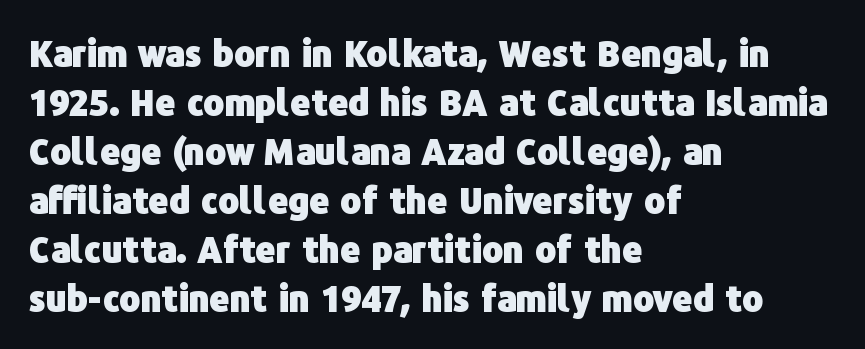
Q: Is the text bold? A: Yes.
Q: Is the text italic (slanted)? A: No, it is upright.
Q: Is the typeface a serif or a sans-serif typeface? A: Sans-serif.
Q: Is the text underlined? A: No.
Q: How is the paragraph aligned? A: Left-aligned.
Q: Is the spacing between letters normal or unusually wide? A: Normal.
Q: Is the spacing between lines tight, normal or loose? A: Normal.
Q: Width (condensed, normal, or wide)? A: Normal.
Q: Stroke contrast? A: Low.
Q: x-height? A: Medium.
Q: Monospaced? A: No.
